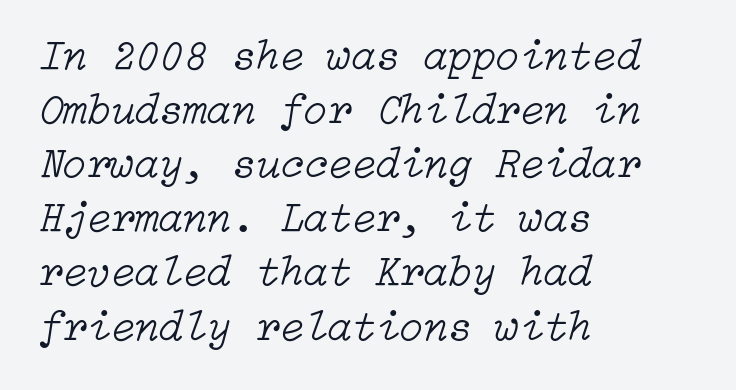
The image shows 44 px light type, italic (leaning right); set left-aligned, line spacing 1.23x, normal letter spacing, not underlined; low stroke contrast and a medium x-height.
